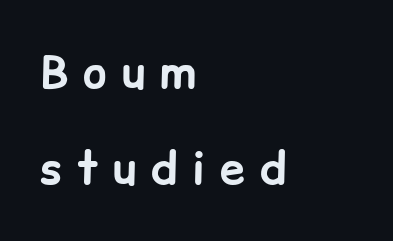
{"serif": "no", "italic": "no", "bold": "yes", "weight": "bold", "width": "normal", "stroke_contrast": "low", "x_height": "medium", "monospaced": "no", "underline": "no", "align": "left", "line_spacing": "loose", "line_spacing_ratio": 2.14, "letter_spacing": "wide", "letter_spacing_em": 0.33, "glyph_px": 45}
